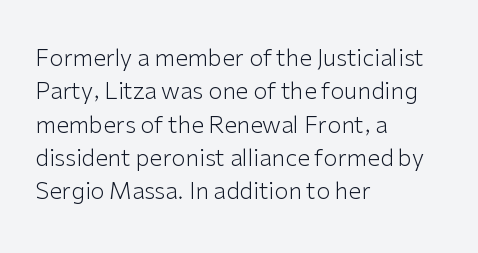
{"italic": "no", "bold": "no", "underline": "no", "align": "left", "line_spacing": "normal", "line_spacing_ratio": 1.45, "letter_spacing": "normal", "letter_spacing_em": 0.0, "glyph_px": 23}
